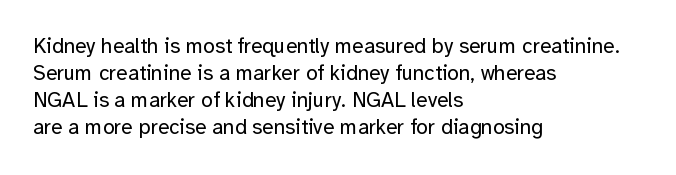
Q: Is the text bold? A: No.
Q: Is the text italic (slanted)? A: No, it is upright.
Q: Is the text underlined? A: No.
Q: How is the paragraph aligned? A: Left-aligned.
Q: Is the spacing between letters normal or unusually wide? A: Normal.
Q: Is the spacing between lines tight, normal or loose? A: Normal.
